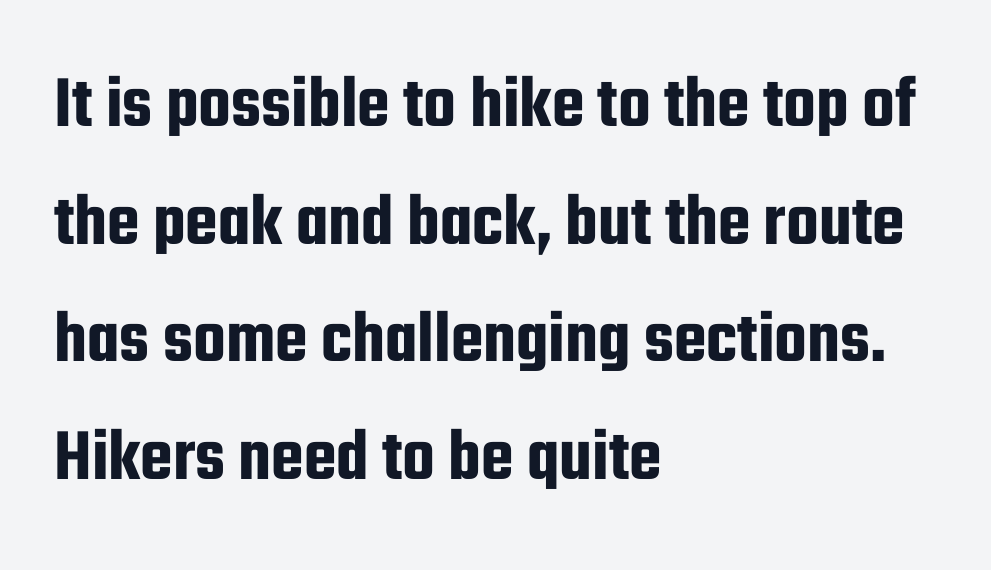
{"serif": "no", "italic": "no", "width": "condensed", "stroke_contrast": "low", "x_height": "medium", "monospaced": "no", "underline": "no", "align": "left", "line_spacing": "normal", "line_spacing_ratio": 1.57, "letter_spacing": "normal", "letter_spacing_em": 0.0, "glyph_px": 75}
